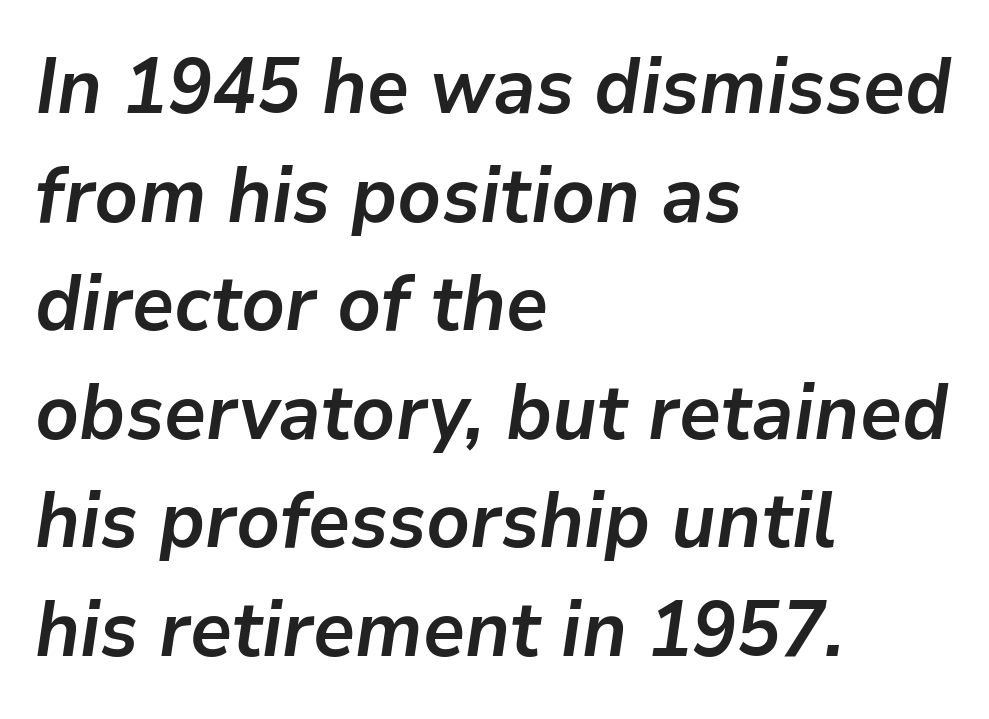
{"italic": "yes", "lean": "right", "slant_degrees": 9, "bold": "yes", "weight": "semibold", "width": "normal", "stroke_contrast": "low", "x_height": "medium", "monospaced": "no", "underline": "no", "align": "left", "line_spacing": "normal", "line_spacing_ratio": 1.41, "letter_spacing": "normal", "letter_spacing_em": 0.0, "glyph_px": 77}
